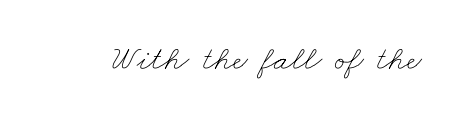
The horizontal fit of the characters is conventional and even. Spacing verdict: proportional, widths tailored to each character. The cut favours lightness, reaching ordinary text weight at its darkest. Anything drawn beneath the words? Only blank space.
